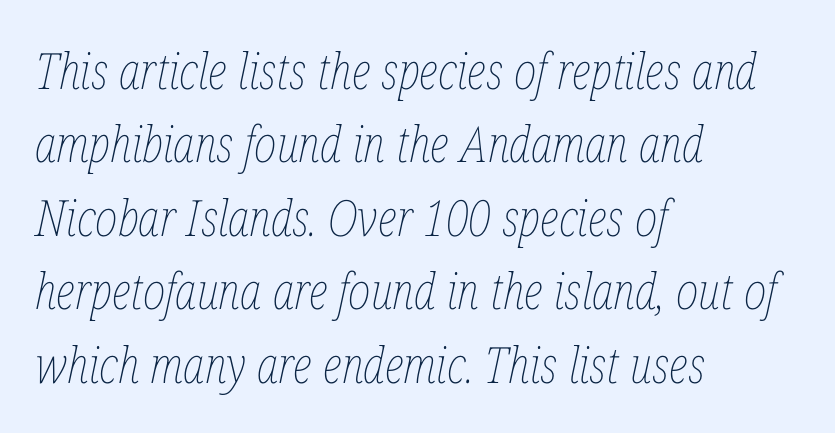
Does the copy run flush right? No — it runs flush left. Tracking here is standard; glyphs follow each other at the usual distance. The typesetting does not lean heavy: it is not bold. Slant detected: the letters are inclined. This block has exactly the height ordinary leading produces.
